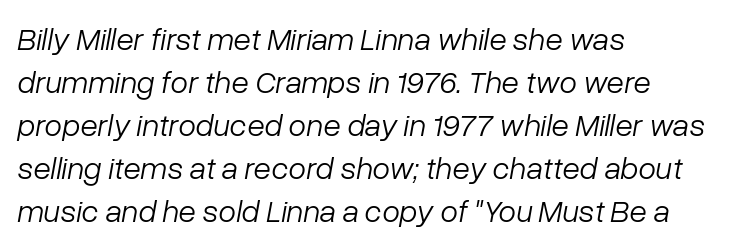
Glyph-to-glyph distance matches everyday printed text. Interline gaps are of average width in this sample. The passage is arranged the way most books set body copy — flush left. Italic: yes, the glyphs are oblique. This sample has the flowing, uneven cadence of proportional lettering.
